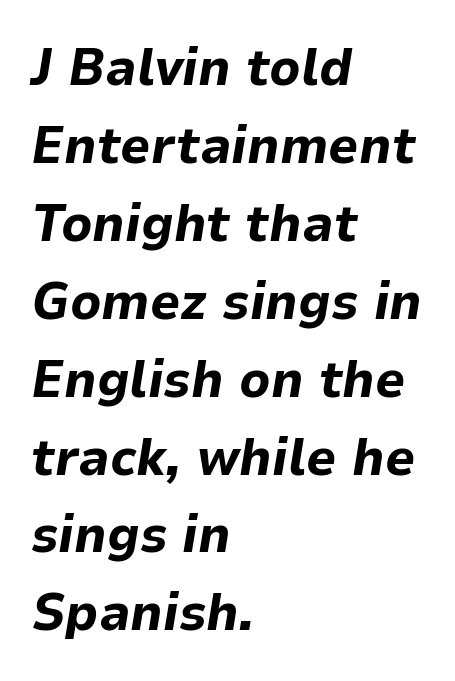
Yep, that's italic — everything's leaning. Each letter keeps its own natural width here, so spacing adapts to shape. Each new line begins a customary step beneath the previous one. Nobody touched the tracking dial on this one.
